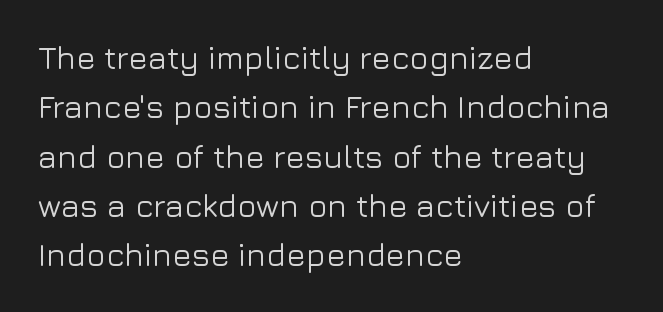
Between one letter and the next there's only the usual sliver of space. The line-height multiplier appears to be the usual default. Each letter keeps its own natural width here, so spacing adapts to shape. The glyphs in this specimen are sans serif. The passage shown is not underscored anywhere. This sample uses an upright cut, with every glyph sitting square on the baseline.
